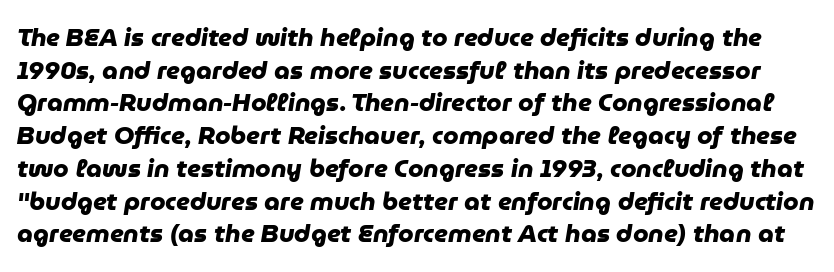
Q: Is the text bold? A: Yes.
Q: Is the text underlined? A: No.
Q: Is the spacing between letters normal or unusually wide? A: Normal.
Q: Is the spacing between lines tight, normal or loose? A: Normal.
